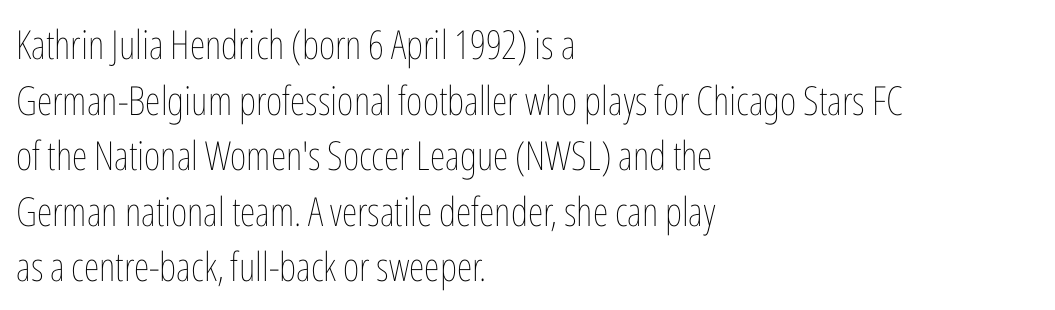
The image shows 40 px thin, condensed type, upright; set left-aligned, normal line spacing (1.39x), normal letter spacing, not underlined; low stroke contrast and a medium x-height.
